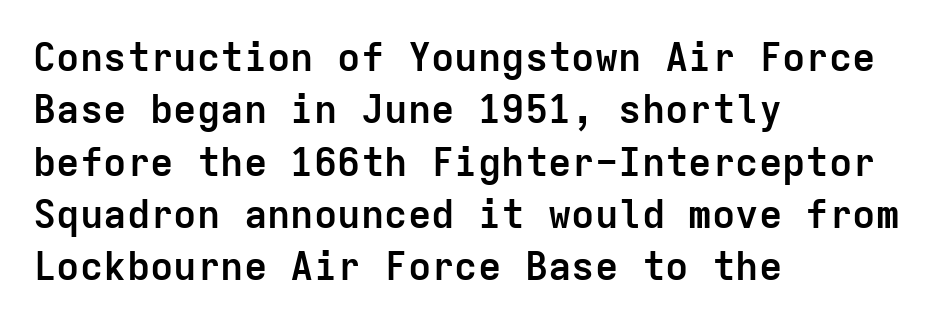
The image shows 39 px semibold sans-serif type, upright, monospaced; set left-aligned, normal line spacing (1.34x), normal letter spacing, not underlined; low stroke contrast and a medium x-height.
